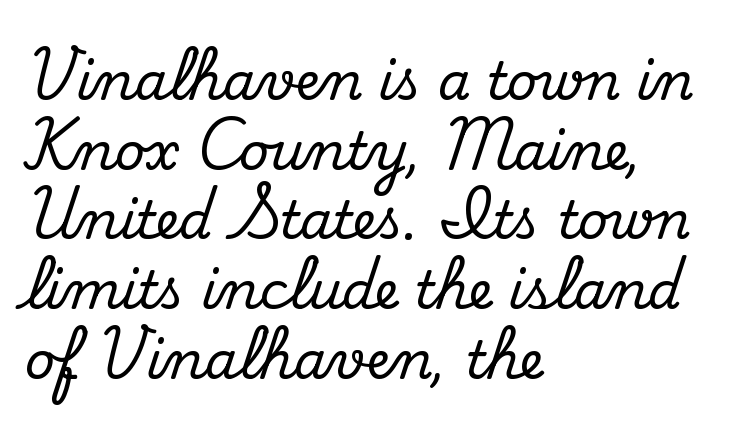
Q: Is the text italic (slanted)? A: Yes.
Q: Is the typeface a serif or a sans-serif typeface? A: Serif.
Q: Is the text underlined? A: No.
Q: How is the paragraph aligned? A: Left-aligned.
Q: Is the spacing between letters normal or unusually wide? A: Normal.
Q: Is the spacing between lines tight, normal or loose? A: Normal.
Q: Width (condensed, normal, or wide)? A: Normal.
Q: Stroke contrast? A: Medium.
Q: x-height? A: Small.
Q: Monospaced? A: No.
